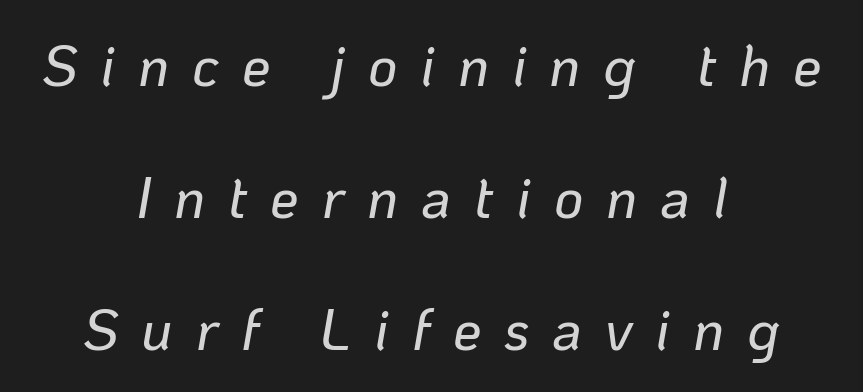
The image shows 57 px text type, italic (leaning right); set centered, loose line spacing (2.32x), unusually wide letter spacing (+0.4 em), not underlined; low stroke contrast and a medium x-height.
